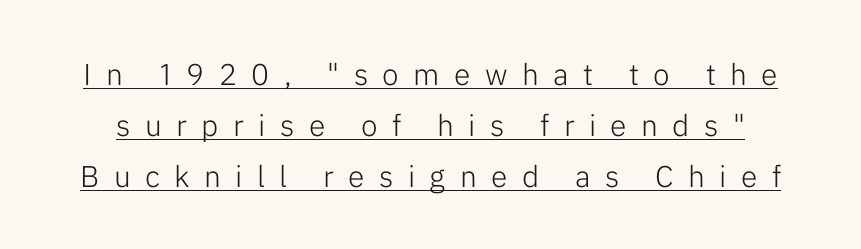
Examine the stroke ends and you'll find no serifs. You could not count columns in this text — the font is proportionally spaced. One glance says typical: line gaps are just what's usual. The face used here appears with an underline applied. The strokes carry an ordinary text weight at most. This rendering widens character spacing well past its baseline value.
